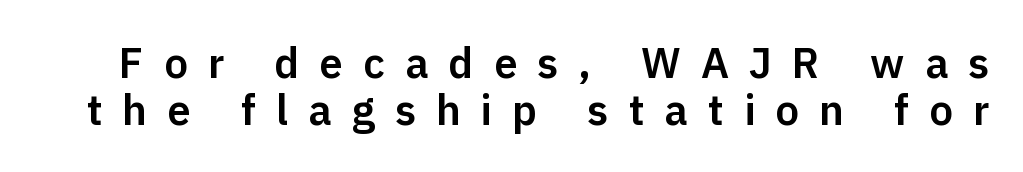
The image shows 42 px sans-serif type, upright; set tight line spacing (1.12x), unusually wide letter spacing (+0.48 em), not underlined; low stroke contrast and a medium x-height.
